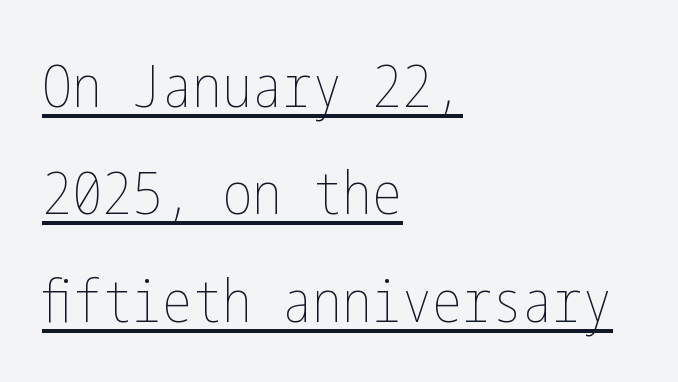
{"italic": "no", "bold": "no", "weight": "thin", "width": "condensed", "stroke_contrast": "low", "x_height": "medium", "underline": "yes", "align": "left", "line_spacing_ratio": 1.79, "letter_spacing": "normal", "letter_spacing_em": 0.0, "glyph_px": 60}
